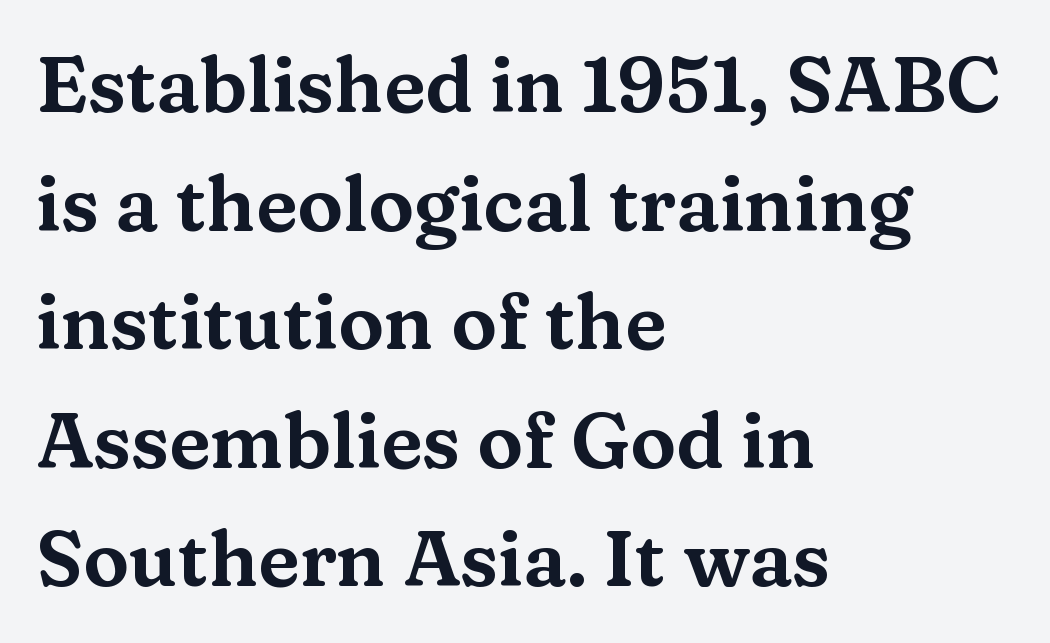
Q: Is the text italic (slanted)? A: No, it is upright.
Q: Is the typeface a serif or a sans-serif typeface? A: Serif.
Q: Is the text underlined? A: No.
Q: How is the paragraph aligned? A: Left-aligned.
Q: Is the spacing between letters normal or unusually wide? A: Normal.
Q: Is the spacing between lines tight, normal or loose? A: Normal.
Q: Width (condensed, normal, or wide)? A: Wide.
Q: Stroke contrast? A: Medium.
Q: x-height? A: Medium.
Q: Monospaced? A: No.
